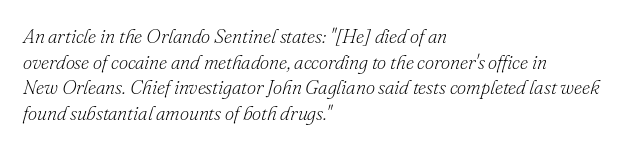
Stroke mass is kept to a normal reading level or below. Notice how descenders clear the ascenders below comfortably — that's standard leading. Yep, that's italic — everything's leaning. Standard letterfit; no display-style spreading of the glyphs. The paragraph has a hard left edge and a soft right edge.
